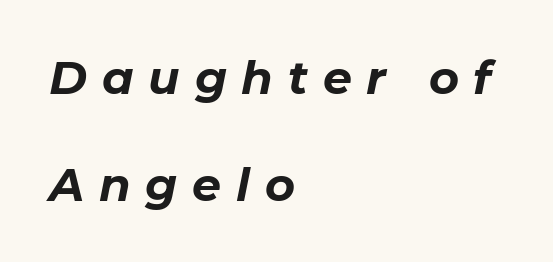
The image shows 46 px bold type, italic (leaning right); set left-aligned, loose line spacing (2.32x), unusually wide letter spacing (+0.32 em), not underlined; low stroke contrast and a medium x-height.
